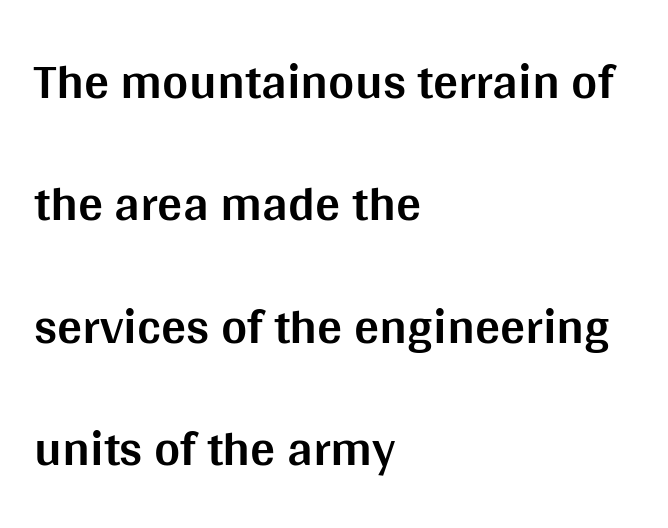
Q: Is the text bold? A: Yes.
Q: Is the text italic (slanted)? A: No, it is upright.
Q: Is the typeface a serif or a sans-serif typeface? A: Sans-serif.
Q: Is the text underlined? A: No.
Q: How is the paragraph aligned? A: Left-aligned.
Q: Is the spacing between letters normal or unusually wide? A: Normal.
Q: Is the spacing between lines tight, normal or loose? A: Loose.
Q: Width (condensed, normal, or wide)? A: Normal.
Q: Stroke contrast? A: Medium.
Q: x-height? A: Large.
Q: Monospaced? A: No.
